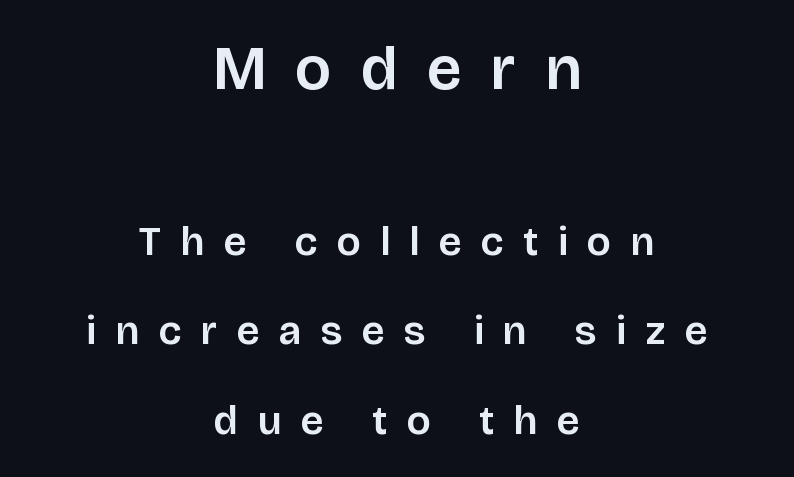
Q: Is the text italic (slanted)? A: No, it is upright.
Q: Is the typeface a serif or a sans-serif typeface? A: Sans-serif.
Q: Is the text underlined? A: No.
Q: How is the paragraph aligned? A: Centered.
Q: Is the spacing between letters normal or unusually wide? A: Unusually wide.
Q: Is the spacing between lines tight, normal or loose? A: Loose.
Q: Which block of text is set in a larger size, the first (top) or the second (bottom)? A: The first (top) one.
Q: Width (condensed, normal, or wide)? A: Normal.
Q: Stroke contrast? A: Low.
Q: x-height? A: Large.
Q: Monospaced? A: No.
